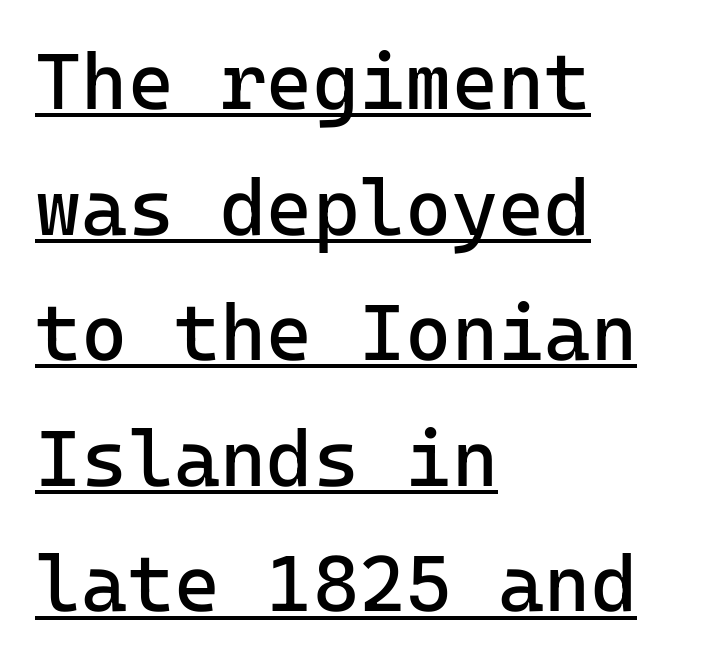
Q: Is the text bold? A: No.
Q: Is the text italic (slanted)? A: No, it is upright.
Q: Is the typeface a serif or a sans-serif typeface? A: Sans-serif.
Q: Is the text underlined? A: Yes.
Q: How is the paragraph aligned? A: Left-aligned.
Q: Is the spacing between letters normal or unusually wide? A: Normal.
Q: Is the spacing between lines tight, normal or loose? A: Normal.
Q: Width (condensed, normal, or wide)? A: Normal.
Q: Stroke contrast? A: Low.
Q: x-height? A: Medium.
